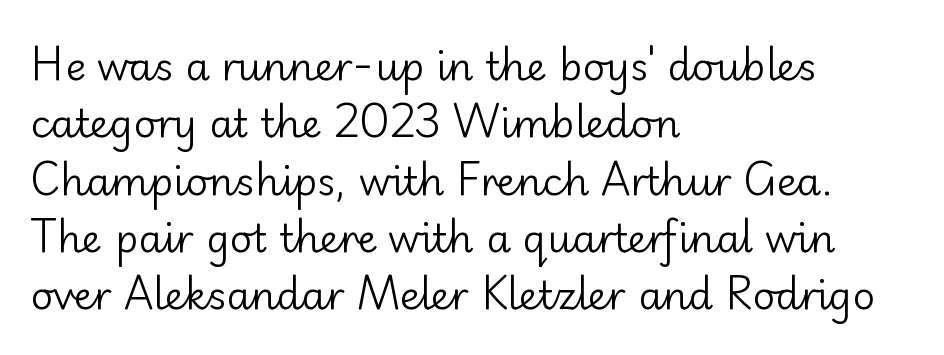
Q: Is the text bold? A: No.
Q: Is the text italic (slanted)? A: No, it is upright.
Q: Is the typeface a serif or a sans-serif typeface? A: Sans-serif.
Q: Is the text underlined? A: No.
Q: How is the paragraph aligned? A: Left-aligned.
Q: Is the spacing between letters normal or unusually wide? A: Normal.
Q: Is the spacing between lines tight, normal or loose? A: Normal.
Q: Width (condensed, normal, or wide)? A: Normal.
Q: Stroke contrast? A: Low.
Q: x-height? A: Small.
Q: Monospaced? A: No.
